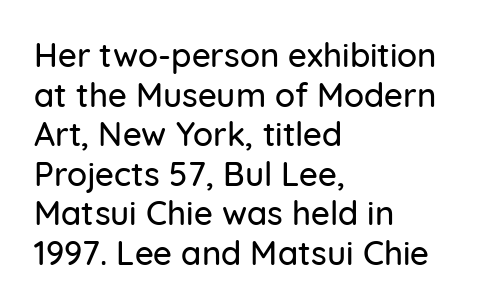
Examine the stroke ends and you'll find no serifs. Is the letter spacing exaggerated? No — it looks like the ordinary default. These lines stack with their left ends in a neat column. Nope, not italic — everything's standing straight. Underlining? Definitely not there.
